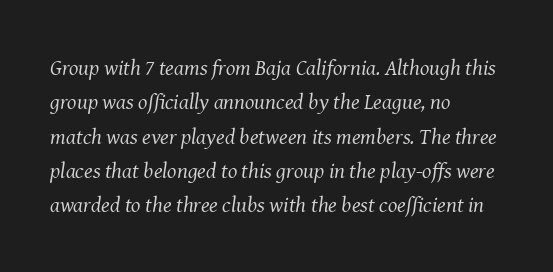
Quick note: underline off. If you measured baseline to baseline, you'd find a middling distance. The letters look calm and open, with moderate or lighter stems. The lettering tilts uniformly, giving the passage an italic look. Compared with a centered layout, this one pins lines to the left instead. Nothing unusual about the tracking: characters are spaced as the font intends.
